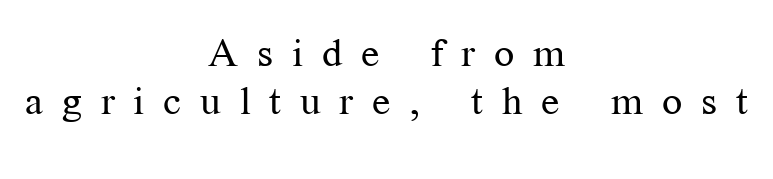
Q: Is the text bold? A: No.
Q: Is the text italic (slanted)? A: No, it is upright.
Q: Is the typeface a serif or a sans-serif typeface? A: Serif.
Q: Is the text underlined? A: No.
Q: How is the paragraph aligned? A: Centered.
Q: Is the spacing between letters normal or unusually wide? A: Unusually wide.
Q: Width (condensed, normal, or wide)? A: Normal.
Q: Stroke contrast? A: Medium.
Q: x-height? A: Medium.
Q: Monospaced? A: No.
